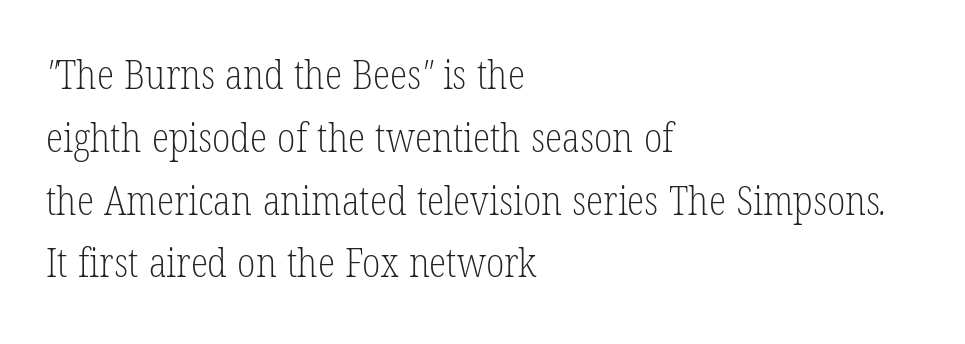
Q: Is the text bold? A: No.
Q: Is the typeface a serif or a sans-serif typeface? A: Serif.
Q: Is the text underlined? A: No.
Q: How is the paragraph aligned? A: Left-aligned.
Q: Is the spacing between letters normal or unusually wide? A: Normal.
Q: Is the spacing between lines tight, normal or loose? A: Normal.
Q: Width (condensed, normal, or wide)? A: Condensed.
Q: Stroke contrast? A: Low.
Q: x-height? A: Medium.
Q: Monospaced? A: No.
